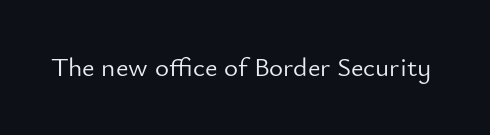
Has an underline been added? It has not. The type is set solid horizontally, with unmodified tracking. The characters are drawn with everyday or finer stroke widths. Every character sits straight up, as roman type does.
